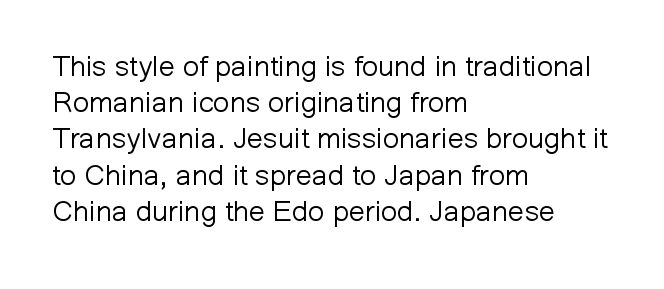
Q: Is the text bold? A: No.
Q: Is the text italic (slanted)? A: No, it is upright.
Q: Is the typeface a serif or a sans-serif typeface? A: Sans-serif.
Q: Is the text underlined? A: No.
Q: How is the paragraph aligned? A: Left-aligned.
Q: Is the spacing between letters normal or unusually wide? A: Normal.
Q: Is the spacing between lines tight, normal or loose? A: Normal.
Q: Width (condensed, normal, or wide)? A: Normal.
Q: Stroke contrast? A: Low.
Q: x-height? A: Medium.
Q: Monospaced? A: No.
